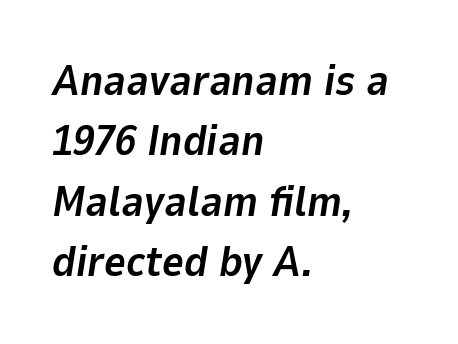
One glance says typical: line gaps are just what's usual. The horizontal fit of the characters is conventional and even. Letters rest on an invisible, unmarked baseline. The lettering tilts uniformly, giving the passage an italic look. Which margin do the lines hug? The left one — the right edge is uneven.
